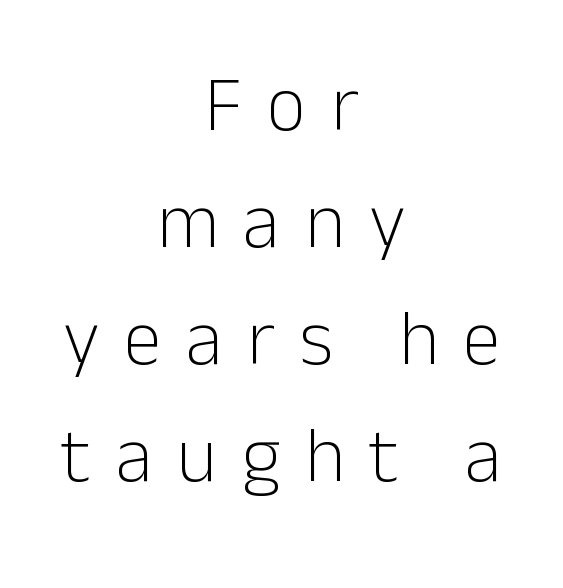
{"serif": "no", "italic": "no", "bold": "no", "weight": "light", "width": "normal", "stroke_contrast": "low", "x_height": "medium", "monospaced": "no", "underline": "no", "align": "center", "line_spacing": "normal", "line_spacing_ratio": 1.52, "letter_spacing": "wide", "letter_spacing_em": 0.32, "glyph_px": 77}
